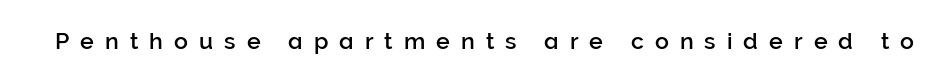
The image shows 23 px text type, upright; set unusually wide letter spacing (+0.48 em), not underlined.
